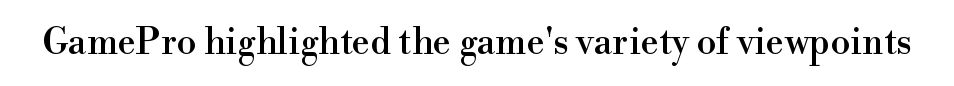
{"serif": "yes", "italic": "no", "width": "normal", "x_height": "small", "monospaced": "no", "underline": "no", "letter_spacing": "normal", "letter_spacing_em": 0.0, "glyph_px": 36}
